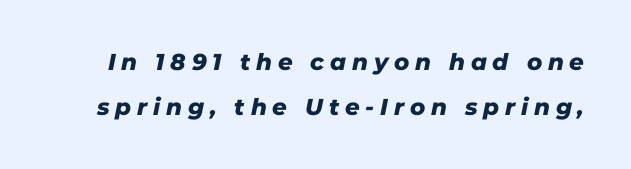
The image shows 23 px text type; set loose line spacing (1.97x), unusually wide letter spacing (+0.25 em), not underlined.
